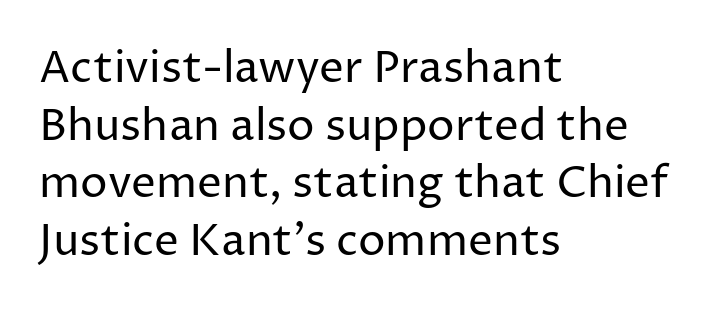
{"serif": "no", "italic": "no", "bold": "no", "weight": "regular", "width": "normal", "stroke_contrast": "low", "x_height": "medium", "monospaced": "no", "underline": "no", "align": "left", "line_spacing": "normal", "line_spacing_ratio": 1.31, "letter_spacing": "normal", "letter_spacing_em": 0.0, "glyph_px": 44}
